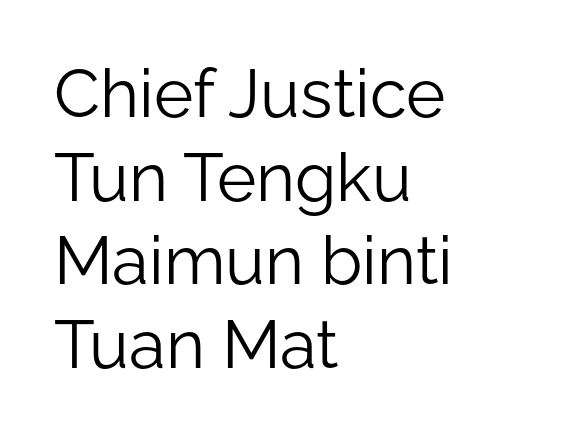
The image shows 67 px light sans-serif type, upright; set left-aligned, normal line spacing (1.25x), normal letter spacing, not underlined; low stroke contrast and a medium x-height.
